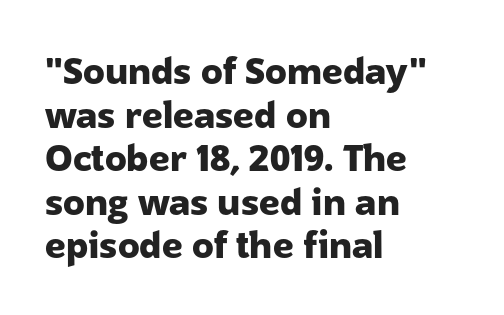
{"serif": "no", "italic": "no", "bold": "yes", "weight": "heavy", "width": "normal", "stroke_contrast": "low", "x_height": "medium", "monospaced": "no", "underline": "no", "align": "left", "line_spacing_ratio": 1.21, "letter_spacing": "normal", "letter_spacing_em": 0.0, "glyph_px": 36}
